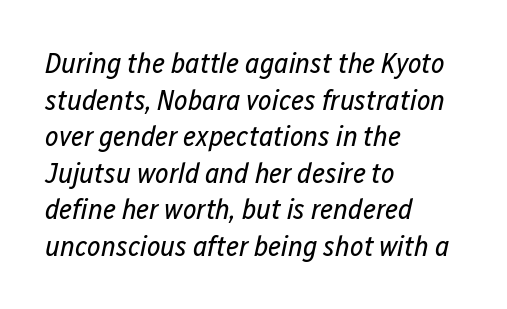
Is the type heavy? It reads as light-to-regular instead. Varying glyph widths throughout — classic text-font behaviour. Underlining? Definitely not there. A student would call this left alignment; a typographer would say flush left, rag right. Observe the lean: these are italic letterforms. The passage shown has conventional tracking throughout.
